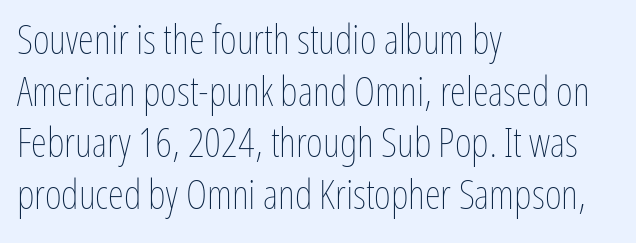
The image shows 41 px thin, condensed type, upright; set left-aligned, normal line spacing (1.26x), normal letter spacing, not underlined; low stroke contrast and a medium x-height.
